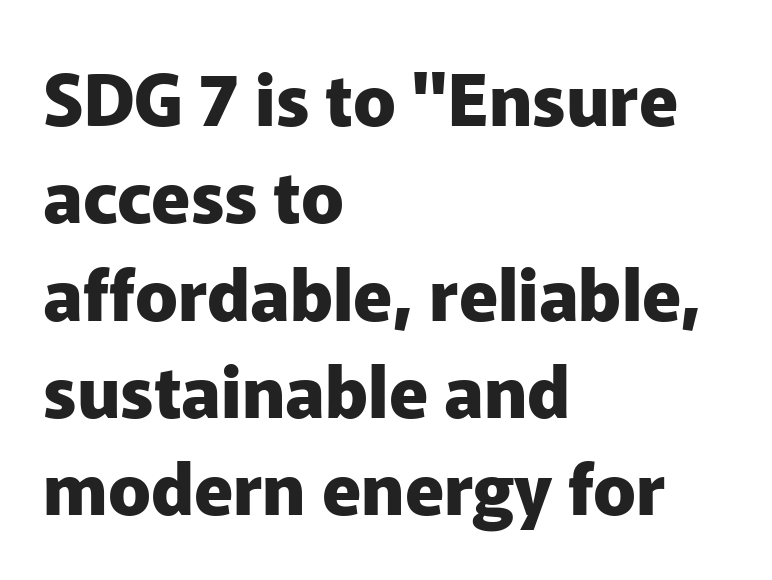
Q: Is the text bold? A: Yes.
Q: Is the text italic (slanted)? A: No, it is upright.
Q: Is the typeface a serif or a sans-serif typeface? A: Sans-serif.
Q: Is the text underlined? A: No.
Q: How is the paragraph aligned? A: Left-aligned.
Q: Is the spacing between letters normal or unusually wide? A: Normal.
Q: Is the spacing between lines tight, normal or loose? A: Normal.
Q: Width (condensed, normal, or wide)? A: Normal.
Q: Stroke contrast? A: Low.
Q: x-height? A: Medium.
Q: Monospaced? A: No.
